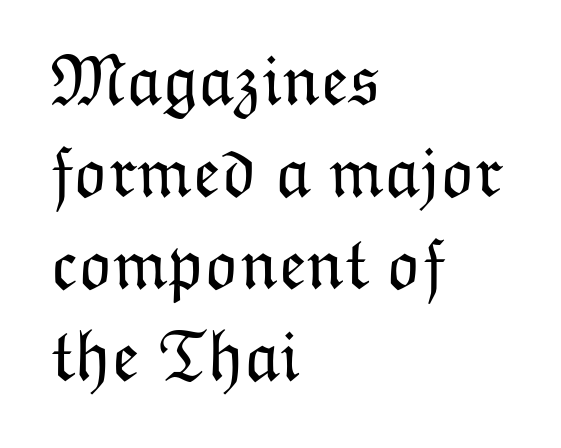
The image shows 72 px light type, upright; set left-aligned, normal line spacing (1.28x), normal letter spacing, not underlined; low stroke contrast and a medium x-height.
